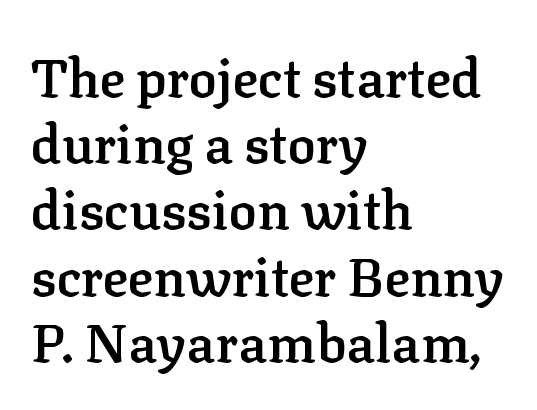
The image shows 53 px semibold serif type, upright; set left-aligned, normal line spacing (1.25x), normal letter spacing, not underlined; low stroke contrast and a medium x-height.
